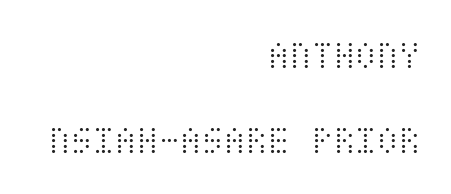
{"italic": "no", "bold": "no", "weight": "light", "width": "condensed", "stroke_contrast": "medium", "x_height": "large", "underline": "no", "align": "right", "line_spacing": "loose", "line_spacing_ratio": 2.12, "letter_spacing": "normal", "letter_spacing_em": 0.0, "glyph_px": 40}
